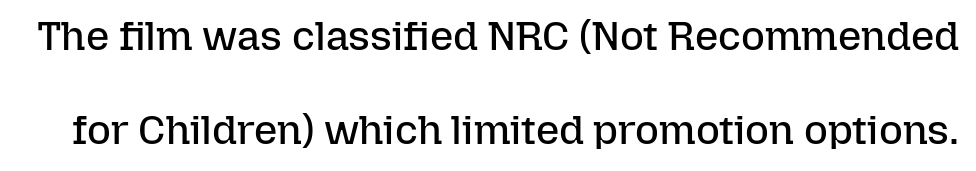
{"italic": "no", "bold": "no", "weight": "regular", "width": "normal", "stroke_contrast": "low", "x_height": "medium", "monospaced": "no", "underline": "no", "line_spacing": "loose", "line_spacing_ratio": 2.3, "letter_spacing": "normal", "letter_spacing_em": 0.0, "glyph_px": 41}
